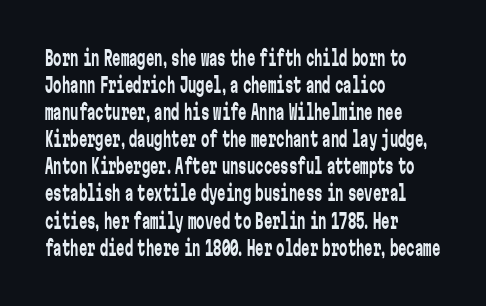
The passage shown is not underscored anywhere. Summary of vertical rhythm: regular, with standard interline spacing. The rag falls on the right side of this text block. Notice how the stems are strictly vertical — no italics here. Vertical stems look standard width or narrower in stroke.
